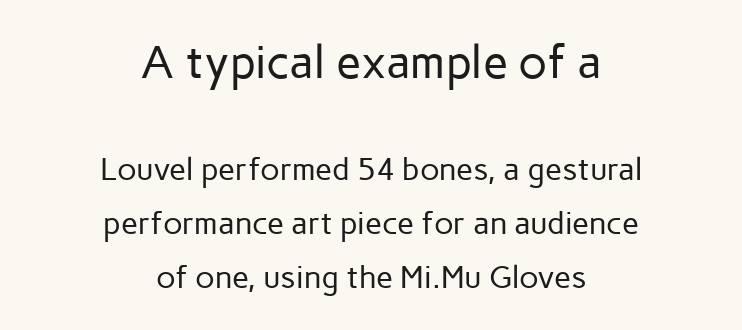
{"serif": "no", "italic": "no", "bold": "no", "weight": "regular", "width": "normal", "stroke_contrast": "low", "x_height": "medium", "monospaced": "no", "underline": "no", "align": "center", "line_spacing_ratio": 1.73, "letter_spacing": "normal", "letter_spacing_em": 0.0, "larger_block": "first", "size_ratio": 1.48, "glyph_px": 46}
